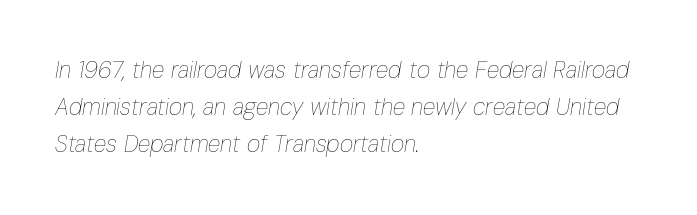
Q: Is the text bold? A: No.
Q: Is the text italic (slanted)? A: Yes, it leans right by about 10 degrees.
Q: Is the text underlined? A: No.
Q: How is the paragraph aligned? A: Left-aligned.
Q: Is the spacing between letters normal or unusually wide? A: Normal.
Q: Is the spacing between lines tight, normal or loose? A: Normal.
